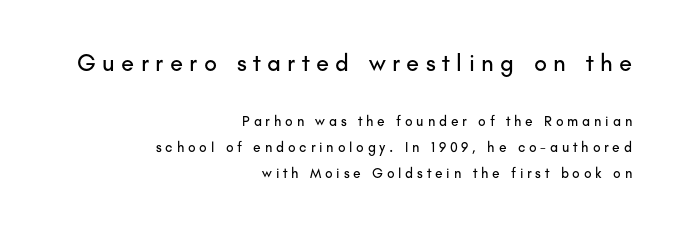
The image shows 24 px text type, upright; set right-aligned, line spacing 1.86x, unusually wide letter spacing (+0.27 em), not underlined; the first (top) block is 1.71x larger.
